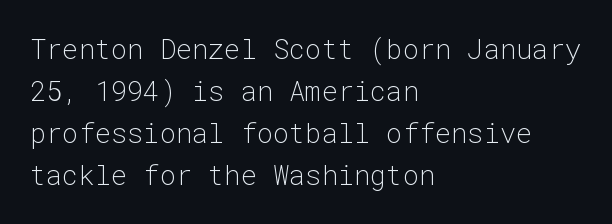
The image shows 27 px text type, upright; set left-aligned, normal line spacing (1.56x), normal letter spacing, not underlined.
